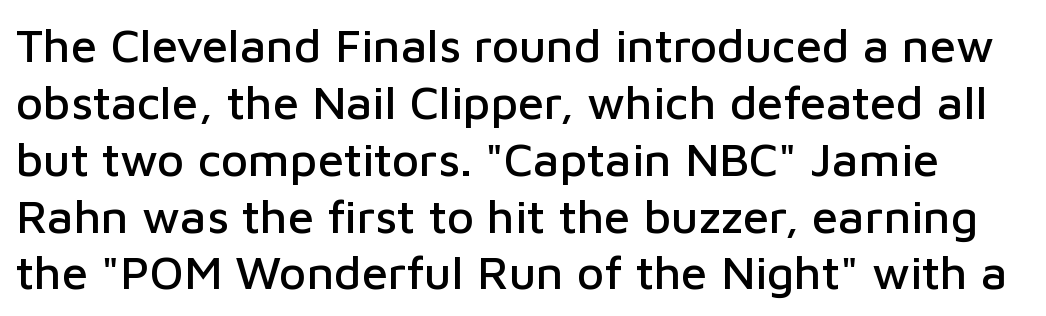
The image shows 47 px sans-serif type, upright; set line spacing 1.21x, normal letter spacing, not underlined; low stroke contrast and a medium x-height.
